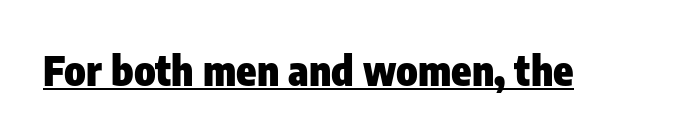
Q: Is the text bold? A: Yes.
Q: Is the text italic (slanted)? A: No, it is upright.
Q: Is the typeface a serif or a sans-serif typeface? A: Sans-serif.
Q: Is the text underlined? A: Yes.
Q: Is the spacing between letters normal or unusually wide? A: Normal.
Q: Width (condensed, normal, or wide)? A: Condensed.
Q: Stroke contrast? A: Low.
Q: x-height? A: Medium.
Q: Monospaced? A: No.
